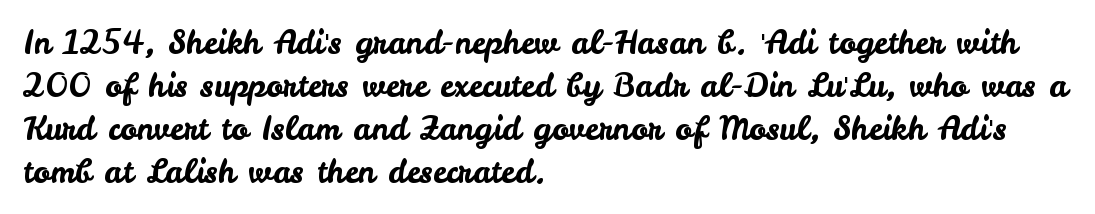
Q: Is the text italic (slanted)? A: Yes.
Q: Is the typeface a serif or a sans-serif typeface? A: Sans-serif.
Q: Is the text underlined? A: No.
Q: How is the paragraph aligned? A: Left-aligned.
Q: Is the spacing between letters normal or unusually wide? A: Normal.
Q: Is the spacing between lines tight, normal or loose? A: Normal.
Q: Width (condensed, normal, or wide)? A: Normal.
Q: Stroke contrast? A: Low.
Q: x-height? A: Small.
Q: Monospaced? A: No.
